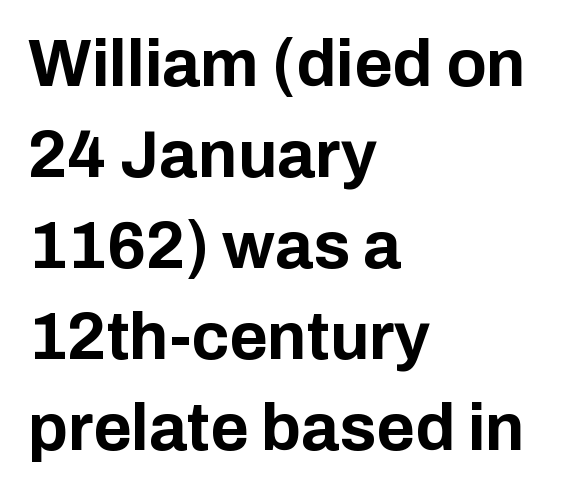
{"serif": "no", "italic": "no", "bold": "yes", "weight": "bold", "width": "normal", "stroke_contrast": "low", "x_height": "medium", "monospaced": "no", "underline": "no", "align": "left", "line_spacing": "normal", "line_spacing_ratio": 1.38, "letter_spacing": "normal", "letter_spacing_em": 0.0, "glyph_px": 66}
